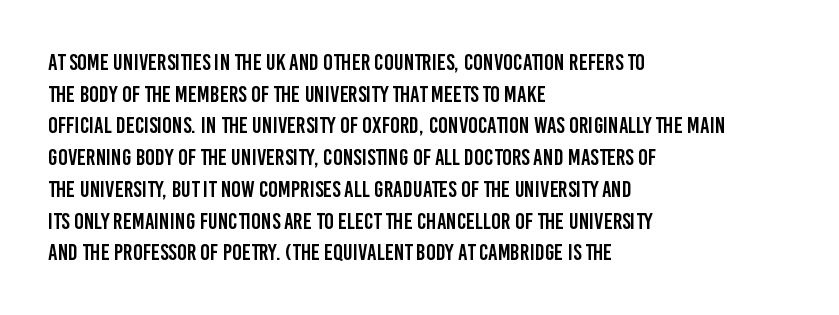
The image shows 23 px text type, upright; set left-aligned, normal line spacing (1.38x), normal letter spacing, not underlined.
